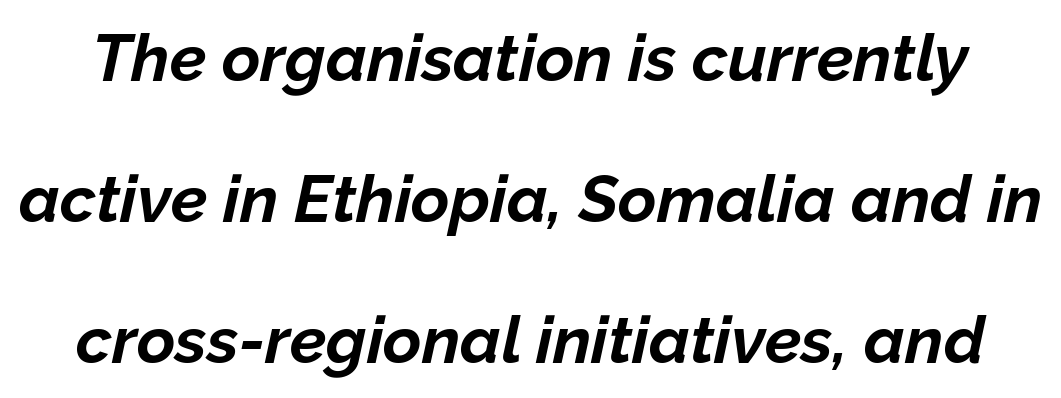
{"italic": "yes", "lean": "right", "slant_degrees": 12, "bold": "yes", "weight": "bold", "width": "normal", "stroke_contrast": "low", "x_height": "medium", "monospaced": "no", "underline": "no", "line_spacing": "loose", "line_spacing_ratio": 2.14, "letter_spacing": "normal", "letter_spacing_em": 0.0, "glyph_px": 66}
